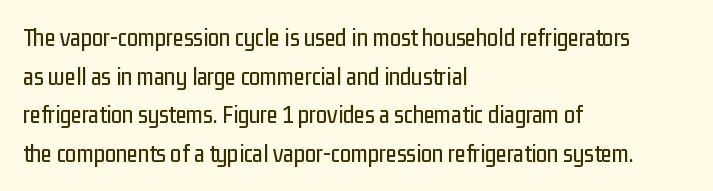
Inter-character spacing is left at the font's built-in metrics. Quick note: underline off. Horizontal alignment here is leftward, the default for most running prose. Posture: vertical. Line spacing here is normal.
